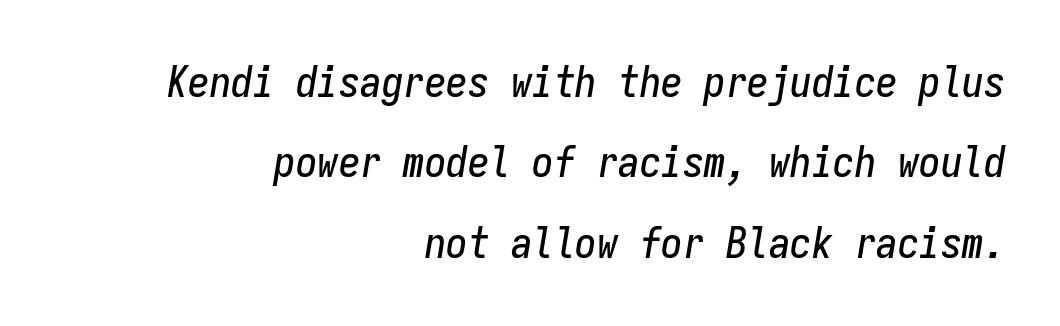
The image shows 43 px condensed type, italic (leaning right), monospaced; set right-aligned, line spacing 1.87x, normal letter spacing, not underlined; low stroke contrast and a medium x-height.
